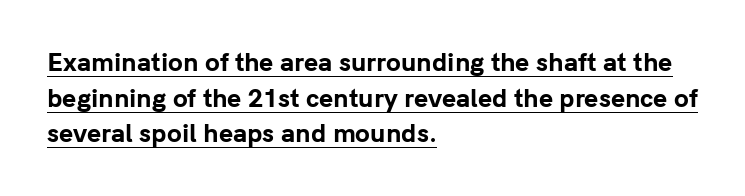
Q: Is the text bold? A: Yes.
Q: Is the text italic (slanted)? A: No, it is upright.
Q: Is the text underlined? A: Yes.
Q: How is the paragraph aligned? A: Left-aligned.
Q: Is the spacing between letters normal or unusually wide? A: Normal.
Q: Is the spacing between lines tight, normal or loose? A: Normal.
